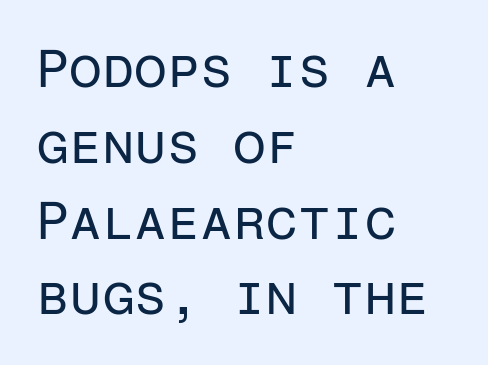
Q: Is the text bold? A: No.
Q: Is the text italic (slanted)? A: No, it is upright.
Q: Is the typeface a serif or a sans-serif typeface? A: Sans-serif.
Q: Is the text underlined? A: No.
Q: How is the paragraph aligned? A: Left-aligned.
Q: Is the spacing between letters normal or unusually wide? A: Normal.
Q: Is the spacing between lines tight, normal or loose? A: Normal.
Q: Width (condensed, normal, or wide)? A: Normal.
Q: Stroke contrast? A: Low.
Q: x-height? A: Medium.
Q: Monospaced? A: Yes.
